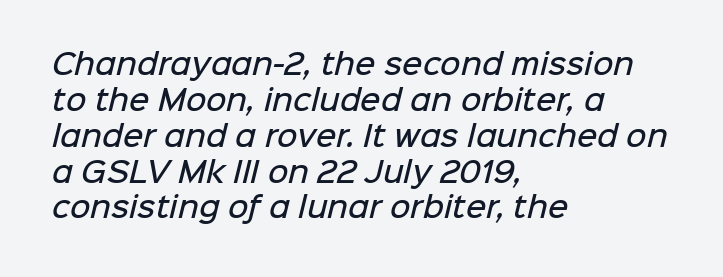
The letterforms sit shoulder to shoulder at normal distance. The typeface chosen for these lines omits serifs. Each row of text sits above clean, open space. A semibold gives these letters moderate extra thickness, short of bold. Character widths vary here, with narrow letters taking less room than wide ones. If you drew a ruler down the left edge, every line would touch it.
